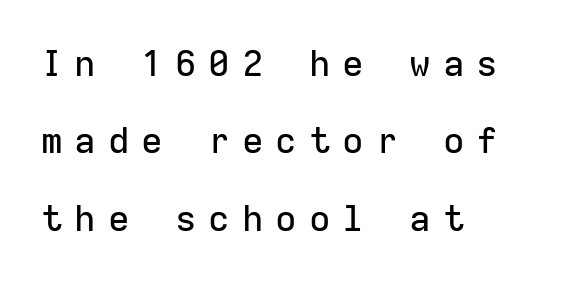
Q: Is the text italic (slanted)? A: No, it is upright.
Q: Is the typeface a serif or a sans-serif typeface? A: Sans-serif.
Q: Is the text underlined? A: No.
Q: How is the paragraph aligned? A: Left-aligned.
Q: Is the spacing between letters normal or unusually wide? A: Unusually wide.
Q: Is the spacing between lines tight, normal or loose? A: Loose.
Q: Width (condensed, normal, or wide)? A: Normal.
Q: Stroke contrast? A: Low.
Q: x-height? A: Medium.
Q: Monospaced? A: Yes.
